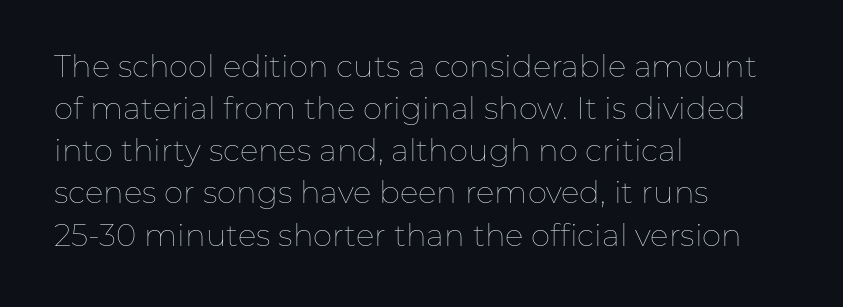
Looks like regular typesetting: each glyph gets only the width it needs. Leftover space on each line is placed entirely after the last word. This sample keeps an unexceptional amount of space between lines. Stem width sits at or under what a default text font uses. Nothing unusual about the tracking: characters are spaced as the font intends. The glyphs are unaccompanied by any horizontal stroke below them.
